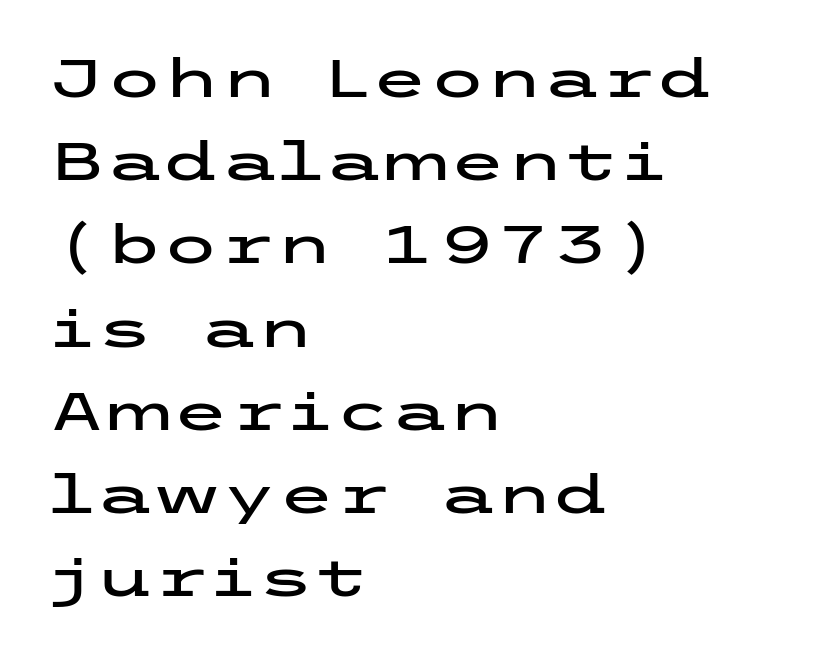
{"serif": "no", "italic": "no", "width": "wide", "stroke_contrast": "low", "x_height": "medium", "underline": "no", "align": "left", "line_spacing": "normal", "line_spacing_ratio": 1.6, "letter_spacing": "normal", "letter_spacing_em": 0.0, "glyph_px": 52}
